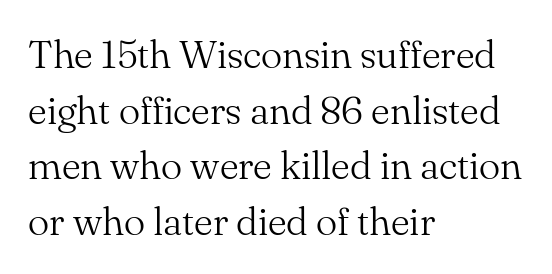
Q: Is the text bold? A: No.
Q: Is the text italic (slanted)? A: No, it is upright.
Q: Is the typeface a serif or a sans-serif typeface? A: Serif.
Q: Is the text underlined? A: No.
Q: How is the paragraph aligned? A: Left-aligned.
Q: Is the spacing between letters normal or unusually wide? A: Normal.
Q: Is the spacing between lines tight, normal or loose? A: Normal.
Q: Width (condensed, normal, or wide)? A: Normal.
Q: Stroke contrast? A: Medium.
Q: x-height? A: Small.
Q: Monospaced? A: No.
